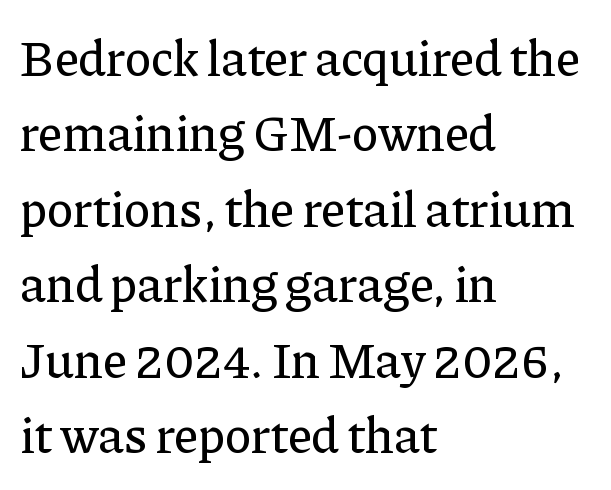
Which margin do the lines hug? The left one — the right edge is uneven. The foot of each line stays bare and open. The axis of the letterforms is exactly vertical. The typeface chosen for these lines features serifs.
